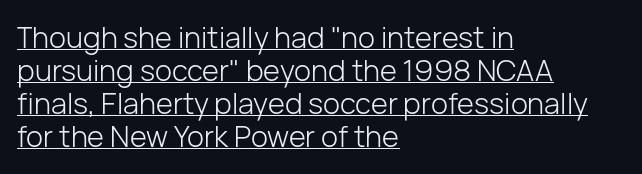
Quick note: interline space is minimal. The tracking reads as untouched default to a designer's eye. This is underlined copy, the kind a proofreader might mark for attention. Stroke thickness stays within the range of a standard reading face or lighter.
